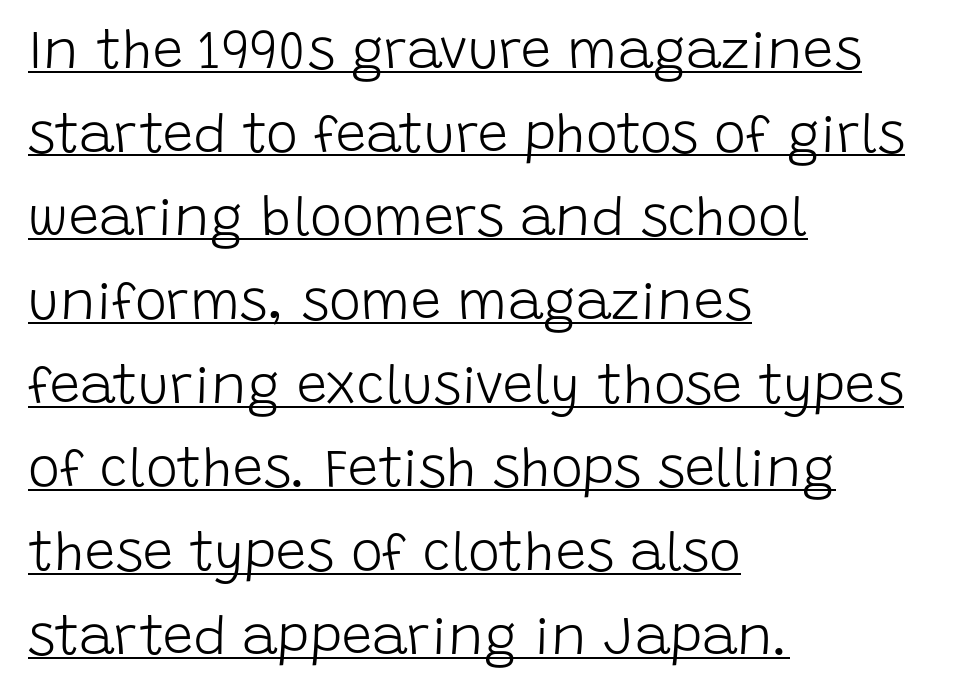
The image shows 54 px light sans-serif type, upright; set left-aligned, normal line spacing (1.55x), normal letter spacing, underlined; low stroke contrast and a large x-height.
